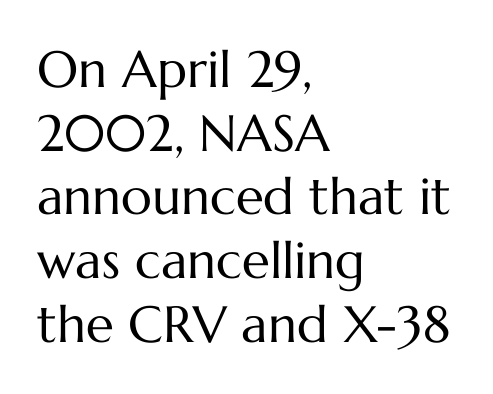
{"italic": "no", "bold": "no", "weight": "regular", "width": "normal", "stroke_contrast": "medium", "x_height": "medium", "monospaced": "no", "underline": "no", "align": "left", "line_spacing": "normal", "line_spacing_ratio": 1.25, "letter_spacing": "normal", "letter_spacing_em": 0.0, "glyph_px": 51}
